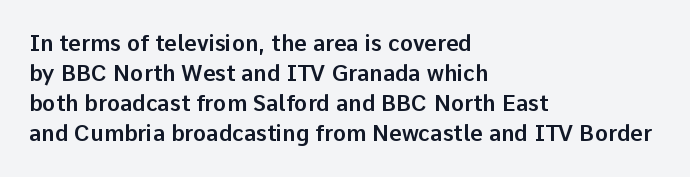
The image shows 22 px text type, upright; set left-aligned, normal line spacing (1.37x), normal letter spacing, not underlined.
